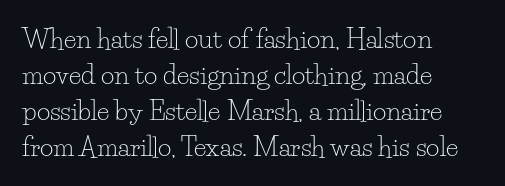
The image shows 26 px text type, upright; set left-aligned, normal line spacing (1.39x), normal letter spacing, not underlined.
